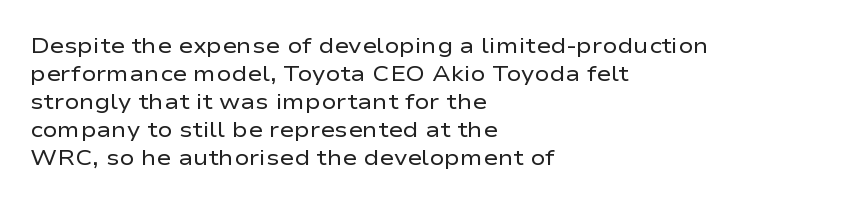
{"italic": "no", "bold": "no", "underline": "no", "align": "left", "line_spacing": "normal", "line_spacing_ratio": 1.27, "letter_spacing": "normal", "letter_spacing_em": 0.0, "glyph_px": 22}
